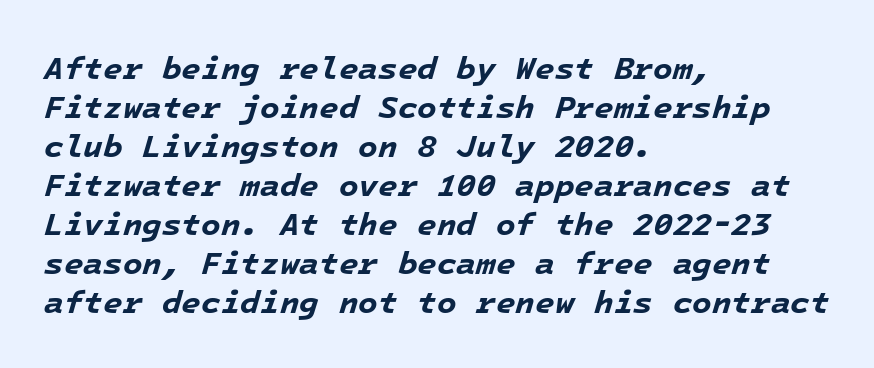
{"italic": "yes", "lean": "right", "slant_degrees": 16, "bold": "yes", "weight": "bold", "width": "normal", "stroke_contrast": "low", "x_height": "medium", "monospaced": "yes", "underline": "no", "align": "left", "line_spacing_ratio": 1.22, "letter_spacing": "normal", "letter_spacing_em": 0.0, "glyph_px": 32}
